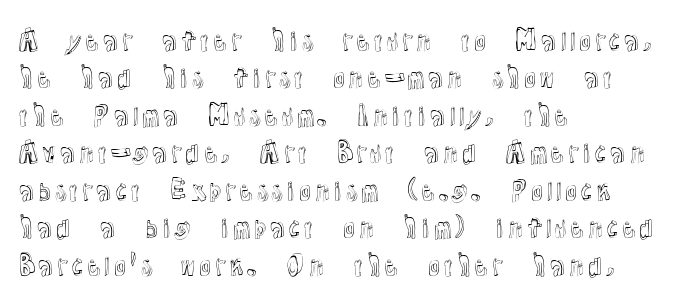
{"italic": "no", "underline": "no", "align": "left", "line_spacing": "normal", "line_spacing_ratio": 1.44, "letter_spacing": "normal", "letter_spacing_em": 0.0, "glyph_px": 26}
